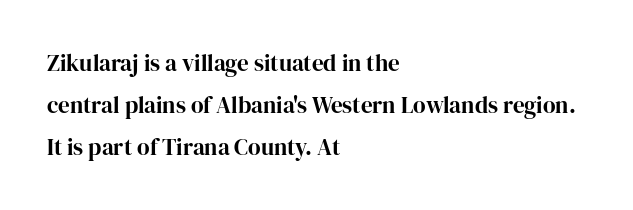
{"italic": "no", "underline": "no", "align": "left", "line_spacing_ratio": 1.82, "letter_spacing": "normal", "letter_spacing_em": 0.0, "glyph_px": 23}
